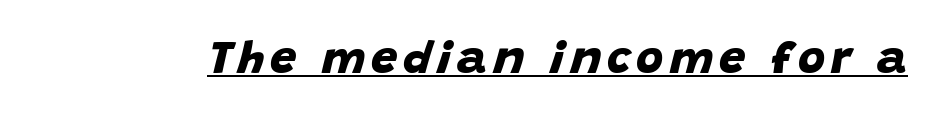
{"serif": "no", "bold": "yes", "weight": "bold", "width": "normal", "stroke_contrast": "low", "x_height": "large", "monospaced": "no", "underline": "yes", "glyph_px": 47}
